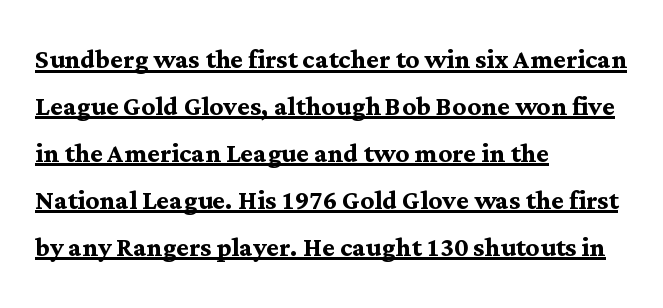
Q: Is the text bold? A: Yes.
Q: Is the text italic (slanted)? A: No, it is upright.
Q: Is the typeface a serif or a sans-serif typeface? A: Serif.
Q: Is the text underlined? A: Yes.
Q: How is the paragraph aligned? A: Left-aligned.
Q: Is the spacing between letters normal or unusually wide? A: Normal.
Q: Is the spacing between lines tight, normal or loose? A: Normal.
Q: Width (condensed, normal, or wide)? A: Normal.
Q: Stroke contrast? A: Medium.
Q: x-height? A: Medium.
Q: Monospaced? A: No.
